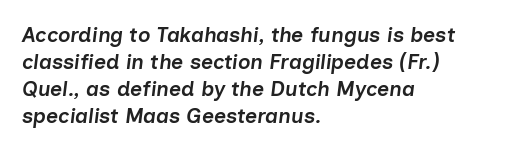
The typography opts for an oblique posture over an upright one. The letters sit at their default tracking, neither squeezed nor spread. Vertical spacing — default. This is moderately heavy type, rendered in semibold.
